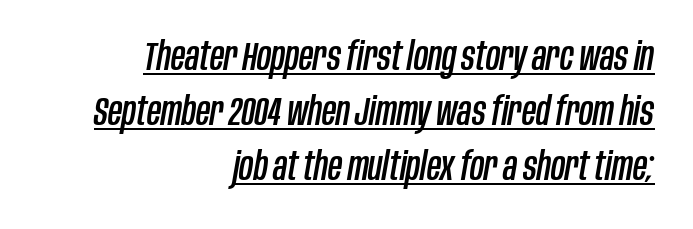
Underlined type. Do the characters align in a grid? No, the font is proportional. Each word holds together tightly as a unit, with standard inter-letter gaps. Would a proofreader flag this as italicized? Yes.
